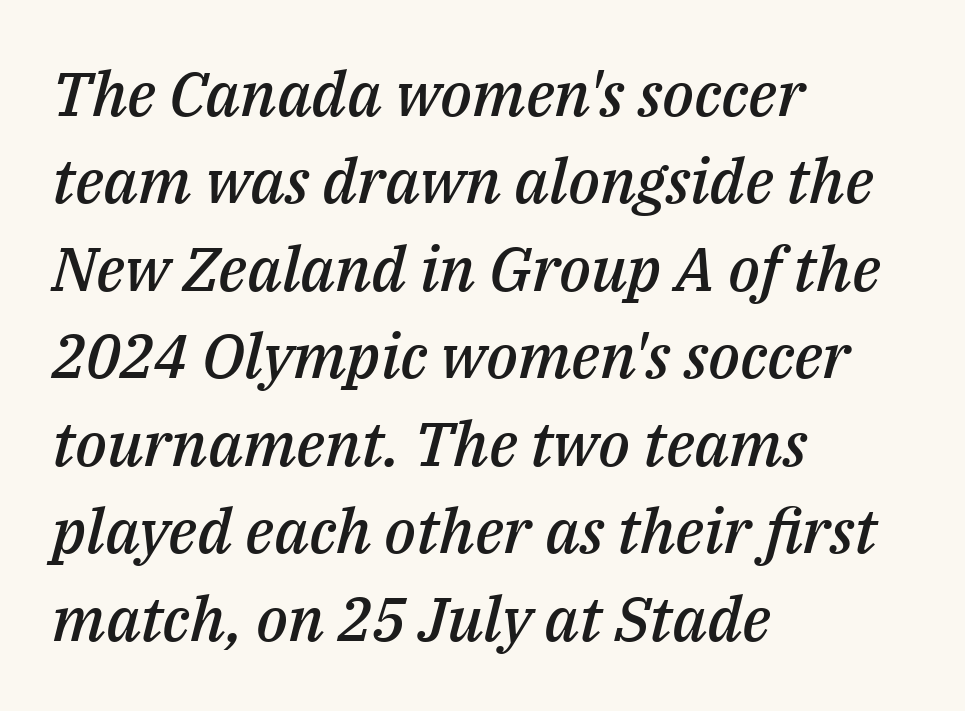
The face used here has a pronounced slope to its letters. Summary of vertical rhythm: regular, with standard interline spacing. The letters advance in unequal steps, a hallmark of proportional type. The face used here is a semibold: visibly heavier than regular, lighter than bold. The line texture is even and compact thanks to regular tracking. Check under the words: just untouched page.
